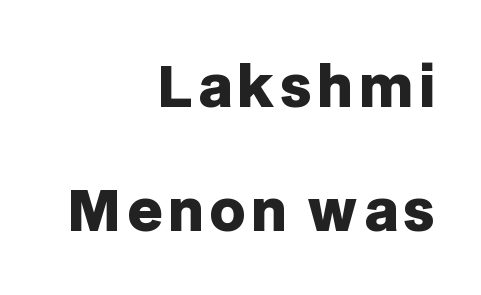
{"serif": "no", "italic": "no", "bold": "yes", "weight": "heavy", "width": "normal", "stroke_contrast": "low", "x_height": "large", "monospaced": "no", "underline": "no", "align": "right", "line_spacing": "loose", "line_spacing_ratio": 2.26, "glyph_px": 55}
